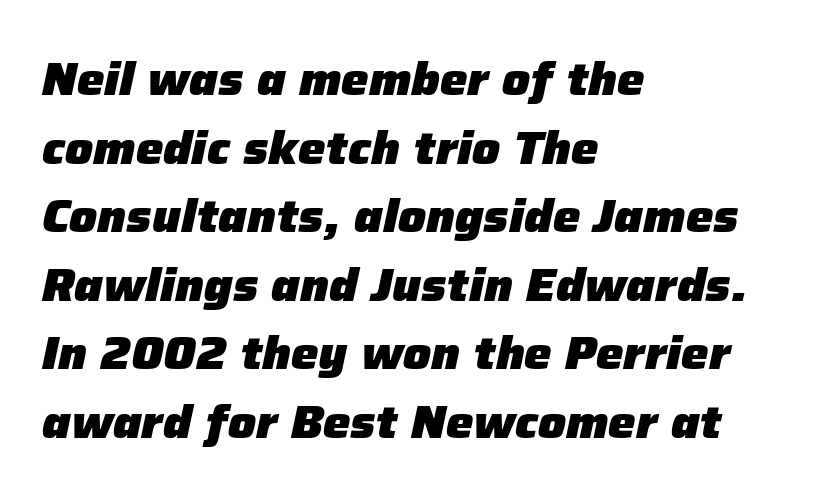
Q: Is the text bold? A: Yes.
Q: Is the text italic (slanted)? A: Yes, it leans right by about 12 degrees.
Q: Is the text underlined? A: No.
Q: How is the paragraph aligned? A: Left-aligned.
Q: Is the spacing between letters normal or unusually wide? A: Normal.
Q: Is the spacing between lines tight, normal or loose? A: Normal.
Q: Width (condensed, normal, or wide)? A: Normal.
Q: Stroke contrast? A: Low.
Q: x-height? A: Medium.
Q: Monospaced? A: No.
